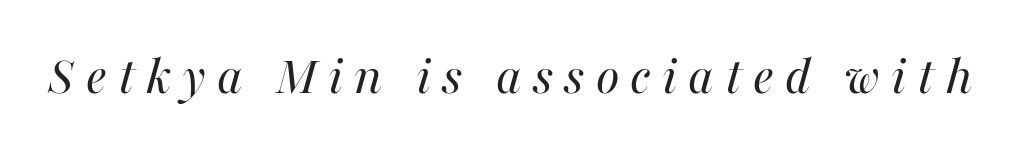
Q: Is the text bold? A: No.
Q: Is the text italic (slanted)? A: Yes, it leans right by about 16 degrees.
Q: Is the text underlined? A: No.
Q: Is the spacing between letters normal or unusually wide? A: Unusually wide.
Q: Width (condensed, normal, or wide)? A: Normal.
Q: Stroke contrast? A: Medium.
Q: x-height? A: Medium.
Q: Monospaced? A: No.
